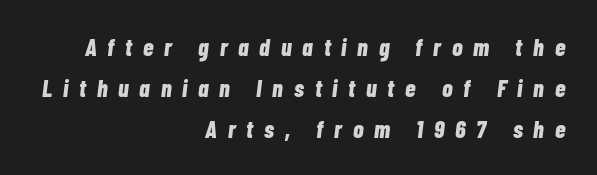
Q: Is the text bold? A: Yes.
Q: Is the text italic (slanted)? A: Yes, it leans right by about 7 degrees.
Q: Is the text underlined? A: No.
Q: How is the paragraph aligned? A: Right-aligned.
Q: Is the spacing between letters normal or unusually wide? A: Unusually wide.
Q: Is the spacing between lines tight, normal or loose? A: Normal.
